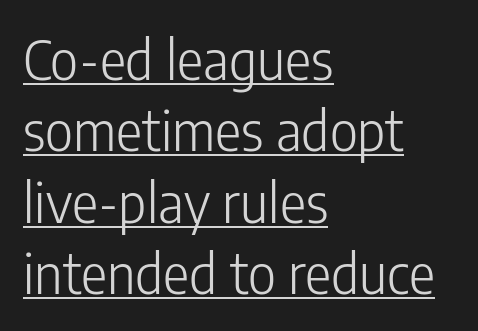
The image shows 55 px light, condensed sans-serif type, upright; set left-aligned, normal line spacing (1.3x), normal letter spacing, underlined; low stroke contrast and a medium x-height.
